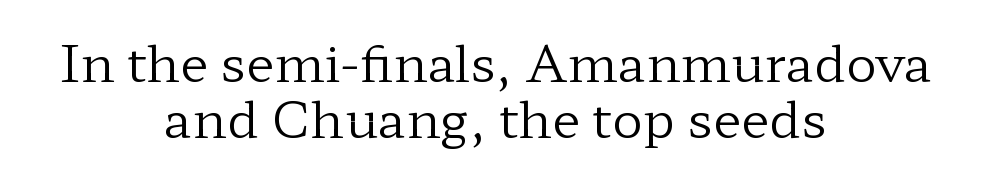
This is serif lettering, the kind often seen in printed books. Posture: upright roman. Each row of text sits above clean, open space. What stands out about the letter spacing? Nothing — it is the standard amount. Closely set lines give the paragraph a compact silhouette.
